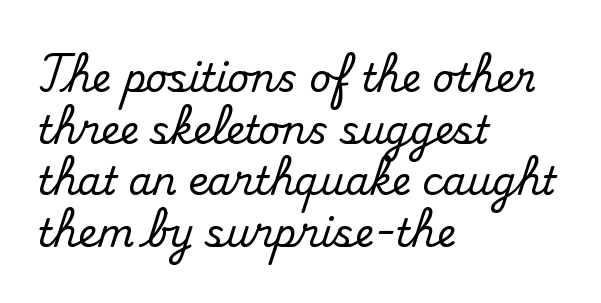
The image shows 38 px serif type; set left-aligned, normal line spacing (1.36x), normal letter spacing, not underlined; medium stroke contrast and a small x-height.
